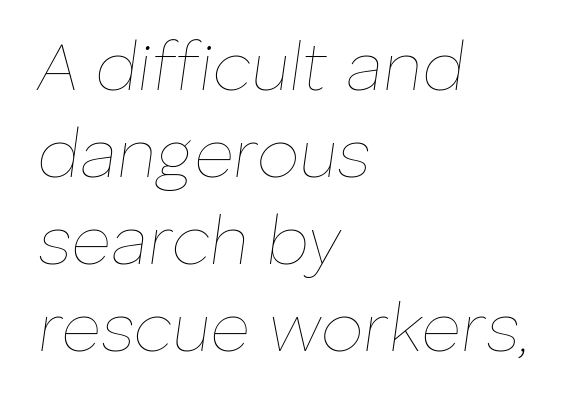
The image shows 68 px thin type, italic (leaning right); set left-aligned, normal line spacing (1.28x), normal letter spacing, not underlined; low stroke contrast and a medium x-height.
